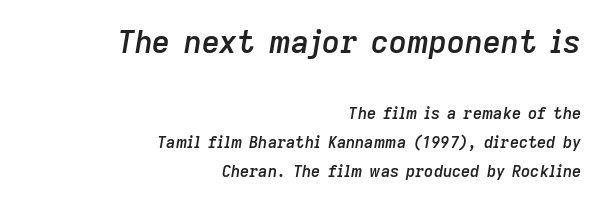
Would a proofreader flag this as italicized? Yes. Note the varied advance widths — an 'i' is clearly narrower than an 'm'. Look at the stroke-to-counter ratio: somewhat heavy, a semibold. These two chunks differ in scale, with the top chunk taking the larger measure.
